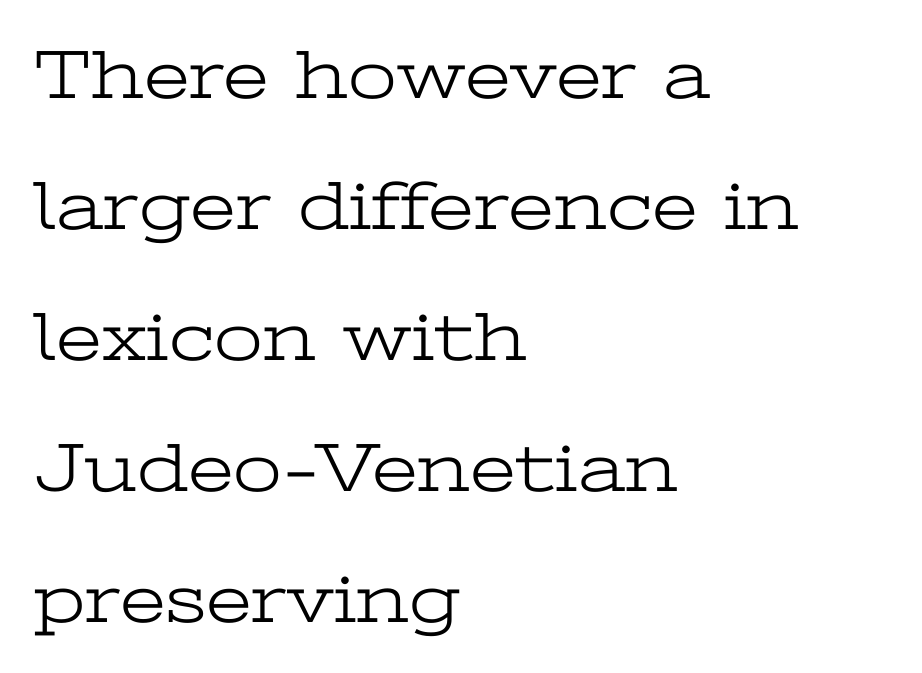
The image shows 70 px light, wide serif type, upright; set left-aligned, line spacing 1.87x, normal letter spacing, not underlined; low stroke contrast and a medium x-height.
